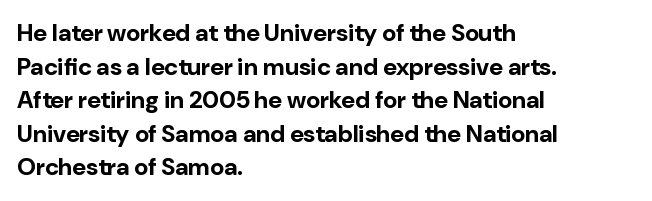
Q: Is the text bold? A: Yes.
Q: Is the text italic (slanted)? A: No, it is upright.
Q: Is the text underlined? A: No.
Q: How is the paragraph aligned? A: Left-aligned.
Q: Is the spacing between letters normal or unusually wide? A: Normal.
Q: Is the spacing between lines tight, normal or loose? A: Normal.
